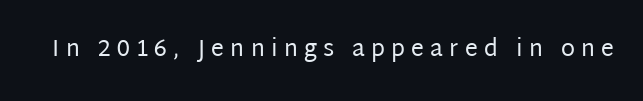
A roman cut, with each character standing at attention. The weight tops out at a normal text grade. You could only call the tracking loose — the letters float apart. The glyphs are unaccompanied by any horizontal stroke below them.
